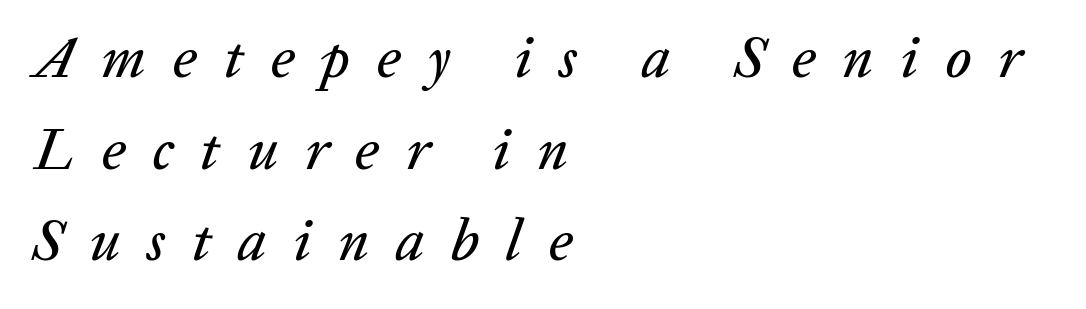
{"italic": "yes", "lean": "right", "slant_degrees": 20, "width": "normal", "stroke_contrast": "low", "x_height": "medium", "monospaced": "no", "underline": "no", "align": "left", "line_spacing": "normal", "line_spacing_ratio": 1.58, "letter_spacing": "wide", "letter_spacing_em": 0.46, "glyph_px": 58}
